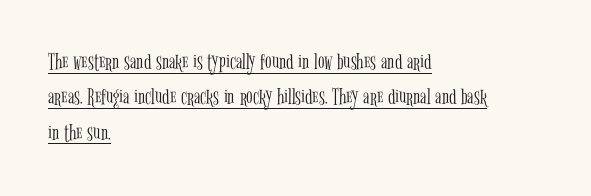
The image shows 24 px text type, upright; set left-aligned, normal line spacing (1.47x), normal letter spacing, underlined.
